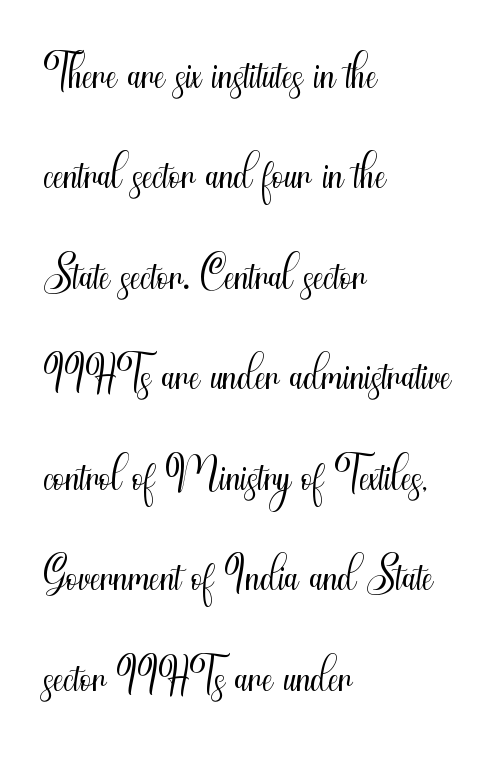
The weight tops out at a normal text grade. A student would call this left alignment; a typographer would say flush left, rag right. Each letter keeps its own natural width here, so spacing adapts to shape.
